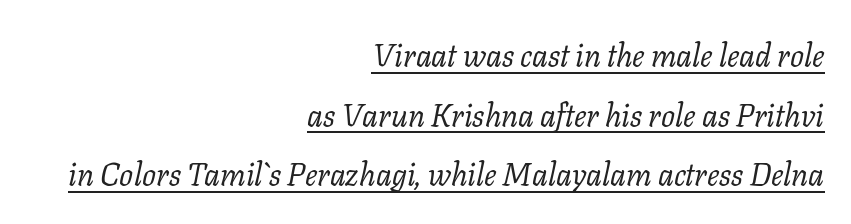
Q: Is the text bold? A: No.
Q: Is the text italic (slanted)? A: Yes, it leans right by about 11 degrees.
Q: Is the typeface a serif or a sans-serif typeface? A: Serif.
Q: Is the text underlined? A: Yes.
Q: How is the paragraph aligned? A: Right-aligned.
Q: Is the spacing between letters normal or unusually wide? A: Normal.
Q: Is the spacing between lines tight, normal or loose? A: Loose.
Q: Width (condensed, normal, or wide)? A: Normal.
Q: Stroke contrast? A: Low.
Q: x-height? A: Medium.
Q: Monospaced? A: No.
